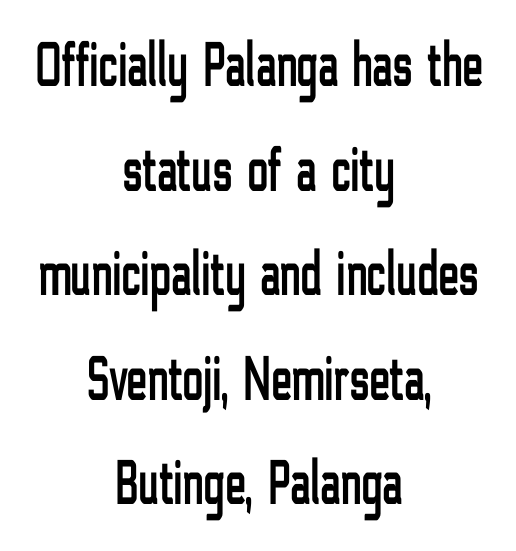
Teacher's note: observe the equal gaps on both sides — that is centered alignment. Each letter's strokes conclude bluntly, with no projecting serifs. Leading: standard. These lines are rendered in a variable-pitch font.
